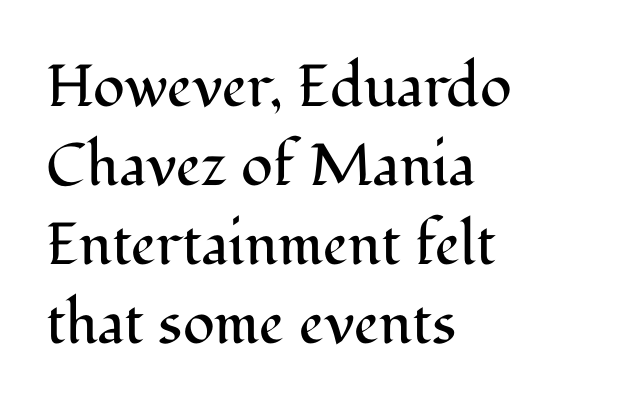
Q: Is the text bold? A: No.
Q: Is the text italic (slanted)? A: No, it is upright.
Q: Is the typeface a serif or a sans-serif typeface? A: Serif.
Q: Is the text underlined? A: No.
Q: How is the paragraph aligned? A: Left-aligned.
Q: Is the spacing between letters normal or unusually wide? A: Normal.
Q: Is the spacing between lines tight, normal or loose? A: Normal.
Q: Width (condensed, normal, or wide)? A: Normal.
Q: Stroke contrast? A: Medium.
Q: x-height? A: Medium.
Q: Monospaced? A: No.
